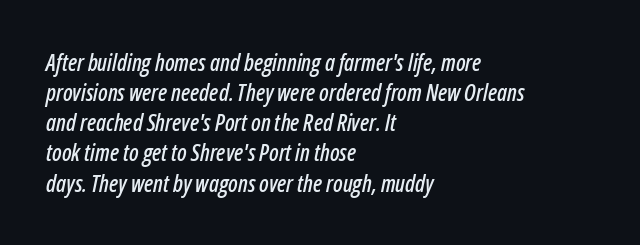
Q: Is the text italic (slanted)? A: Yes, it leans right by about 12 degrees.
Q: Is the text underlined? A: No.
Q: How is the paragraph aligned? A: Left-aligned.
Q: Is the spacing between letters normal or unusually wide? A: Normal.
Q: Is the spacing between lines tight, normal or loose? A: Normal.
